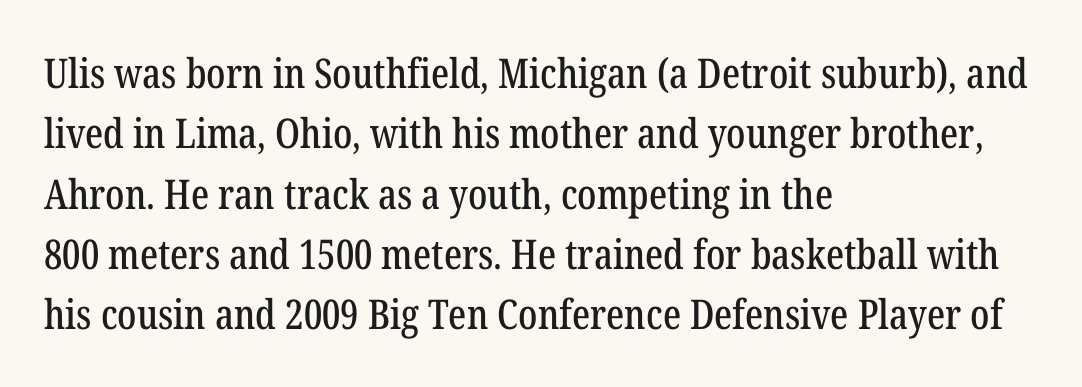
Q: Is the text italic (slanted)? A: No, it is upright.
Q: Is the typeface a serif or a sans-serif typeface? A: Serif.
Q: Is the text underlined? A: No.
Q: How is the paragraph aligned? A: Left-aligned.
Q: Is the spacing between letters normal or unusually wide? A: Normal.
Q: Is the spacing between lines tight, normal or loose? A: Normal.
Q: Width (condensed, normal, or wide)? A: Condensed.
Q: Stroke contrast? A: Low.
Q: x-height? A: Medium.
Q: Monospaced? A: No.
